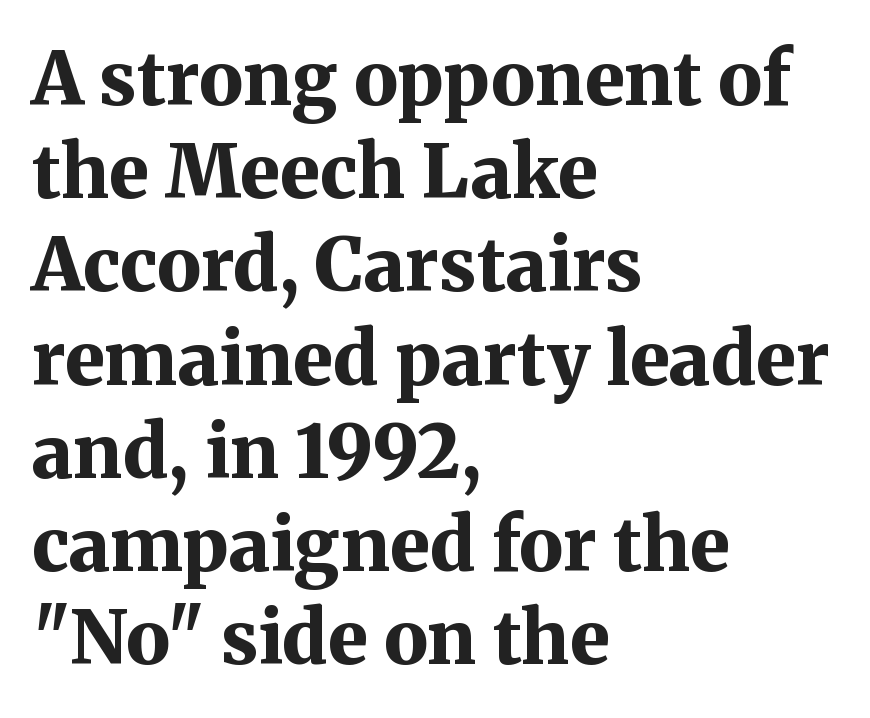
Each new line begins a customary step beneath the previous one. The font family rendered here belongs to the serif group. No italicization has been applied; the sample stays upright. The text block is weighted toward the left margin, trailing off unevenly rightward. What weight is shown? A full bold with thick strokes.
